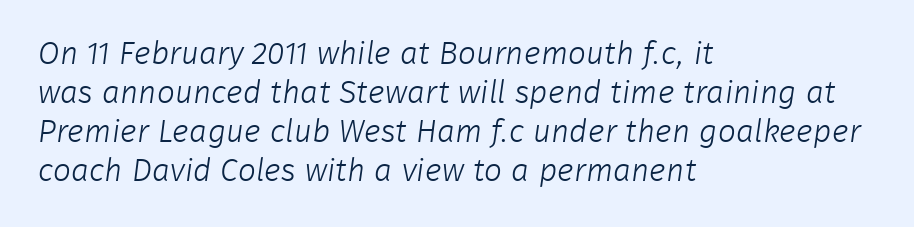
Q: Is the text bold? A: No.
Q: Is the typeface a serif or a sans-serif typeface? A: Sans-serif.
Q: Is the text underlined? A: No.
Q: How is the paragraph aligned? A: Left-aligned.
Q: Is the spacing between letters normal or unusually wide? A: Normal.
Q: Width (condensed, normal, or wide)? A: Normal.
Q: Stroke contrast? A: Low.
Q: x-height? A: Medium.
Q: Monospaced? A: No.
